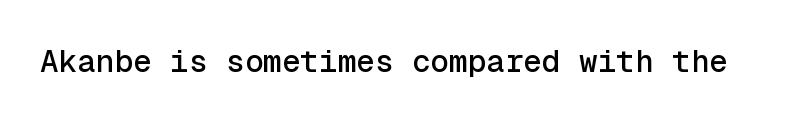
The image shows 31 px sans-serif type, upright, monospaced; set normal letter spacing, not underlined; a medium x-height.
